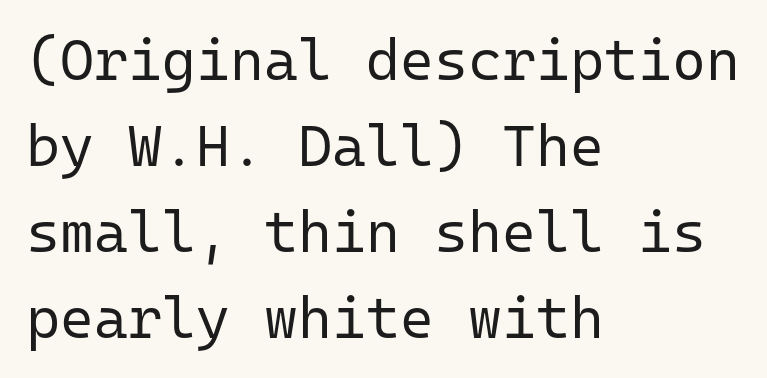
Q: Is the text bold? A: No.
Q: Is the text italic (slanted)? A: No, it is upright.
Q: Is the typeface a serif or a sans-serif typeface? A: Sans-serif.
Q: Is the text underlined? A: No.
Q: How is the paragraph aligned? A: Left-aligned.
Q: Is the spacing between letters normal or unusually wide? A: Normal.
Q: Is the spacing between lines tight, normal or loose? A: Normal.
Q: Width (condensed, normal, or wide)? A: Normal.
Q: Stroke contrast? A: Low.
Q: x-height? A: Medium.
Q: Monospaced? A: Yes.
